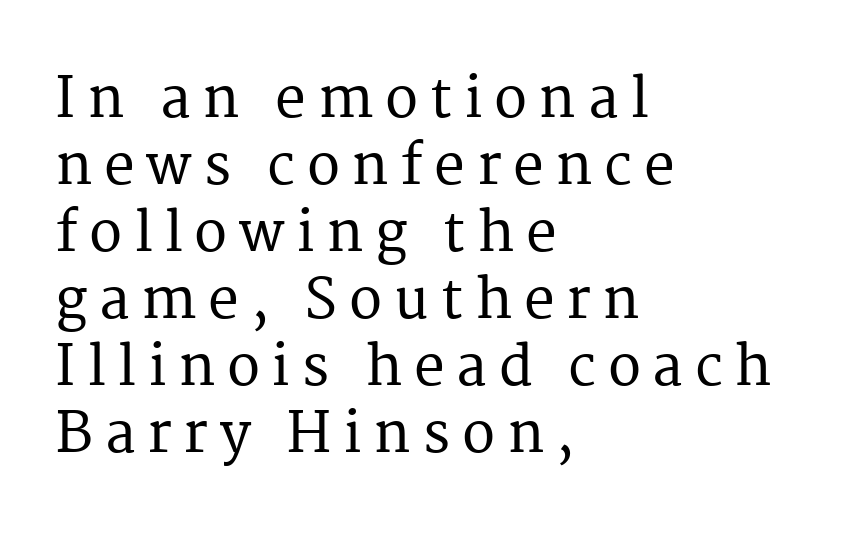
Q: Is the text italic (slanted)? A: No, it is upright.
Q: Is the typeface a serif or a sans-serif typeface? A: Serif.
Q: Is the text underlined? A: No.
Q: How is the paragraph aligned? A: Left-aligned.
Q: Is the spacing between letters normal or unusually wide? A: Unusually wide.
Q: Width (condensed, normal, or wide)? A: Normal.
Q: Stroke contrast? A: Medium.
Q: x-height? A: Medium.
Q: Monospaced? A: No.
